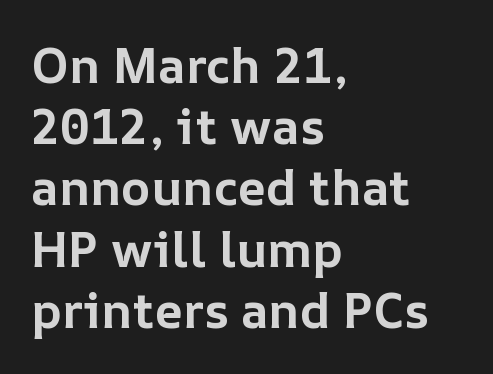
The rendering uses natural spacing where letterforms have individual widths. Nope, not italic — everything's standing straight. Caption: multi-line text, flush left, ragged right. The passage shown stacks its lines at a standard gap. Notice how thick the strokes are: this is what a full bold looks like. A typesetter would call this zero additional tracking.
